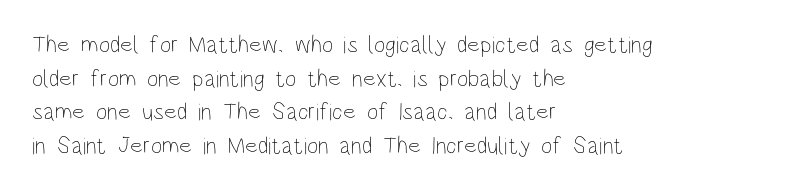
Q: Is the text bold? A: No.
Q: Is the text italic (slanted)? A: No, it is upright.
Q: Is the text underlined? A: No.
Q: How is the paragraph aligned? A: Left-aligned.
Q: Is the spacing between letters normal or unusually wide? A: Normal.
Q: Is the spacing between lines tight, normal or loose? A: Normal.
